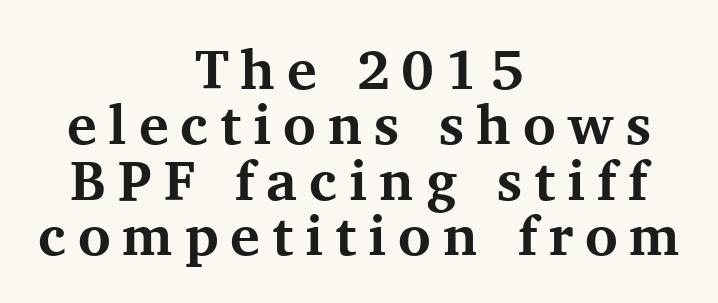
Q: Is the text bold? A: Yes.
Q: Is the text italic (slanted)? A: No, it is upright.
Q: Is the typeface a serif or a sans-serif typeface? A: Serif.
Q: Is the text underlined? A: No.
Q: How is the paragraph aligned? A: Centered.
Q: Is the spacing between letters normal or unusually wide? A: Unusually wide.
Q: Is the spacing between lines tight, normal or loose? A: Tight.
Q: Width (condensed, normal, or wide)? A: Normal.
Q: Stroke contrast? A: Medium.
Q: x-height? A: Medium.
Q: Monospaced? A: No.
